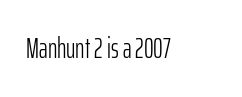
The image shows 28 px light, condensed sans-serif type, upright; set normal letter spacing, not underlined; low stroke contrast and a medium x-height.
